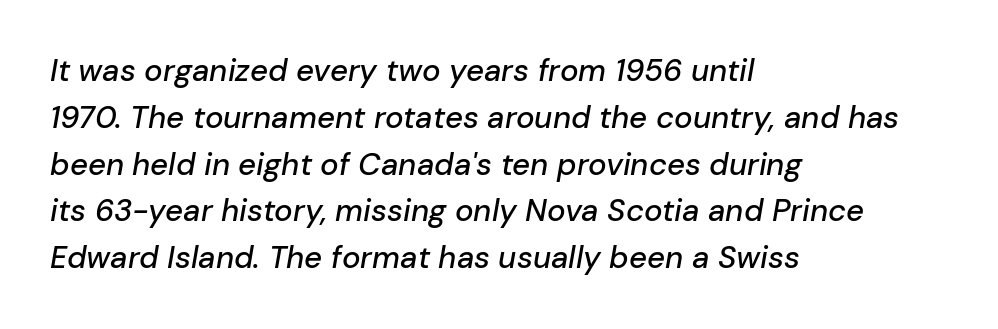
{"italic": "yes", "lean": "right", "slant_degrees": 10, "width": "normal", "stroke_contrast": "low", "x_height": "medium", "monospaced": "no", "underline": "no", "align": "left", "line_spacing": "normal", "line_spacing_ratio": 1.51, "letter_spacing": "normal", "letter_spacing_em": 0.0, "glyph_px": 31}
